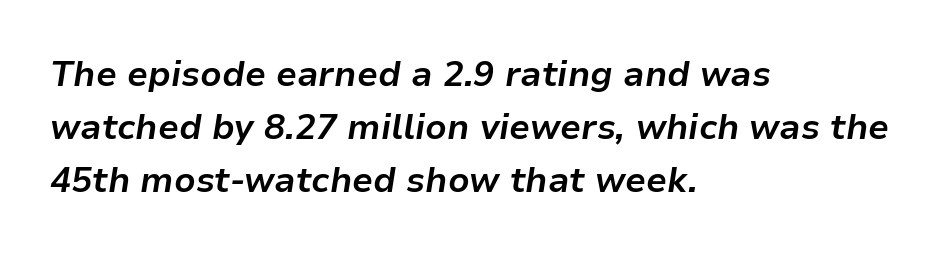
The area under the type is left untouched. Students, observe: this is what conventionally led text looks like. The setting favours the left margin, as ordinary paragraphs usually do. A typesetter would call this zero additional tracking. Slanted lettering throughout.
